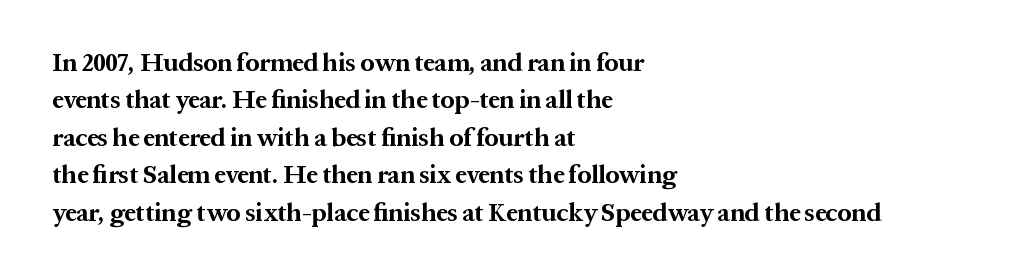
The image shows 25 px bold type, upright; set left-aligned, normal line spacing (1.5x), normal letter spacing, not underlined.
